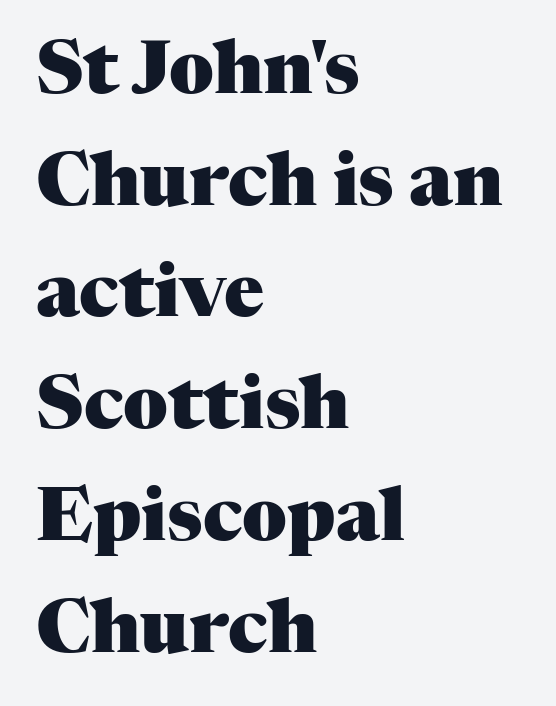
{"serif": "yes", "italic": "no", "bold": "yes", "weight": "heavy", "width": "normal", "stroke_contrast": "medium", "x_height": "medium", "monospaced": "no", "underline": "no", "align": "left", "line_spacing": "normal", "line_spacing_ratio": 1.51, "letter_spacing": "normal", "letter_spacing_em": 0.0, "glyph_px": 74}
